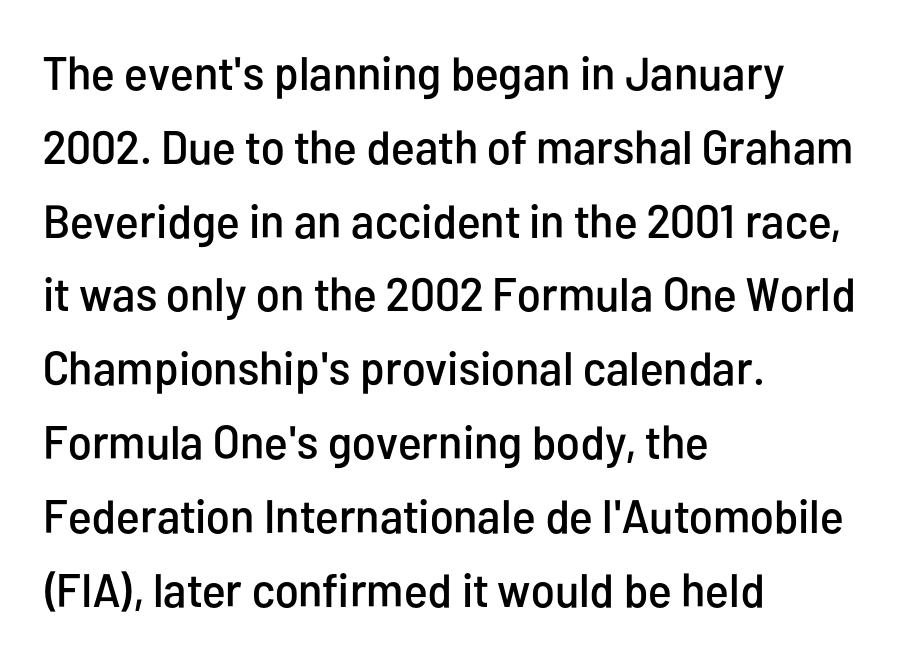
The rendering shows plain stroke endings on the letterforms — a sans-serif design. Varying glyph widths throughout — classic text-font behaviour. This rendering leaves character spacing at its baseline value. Designer's note — italics off, roman on.
